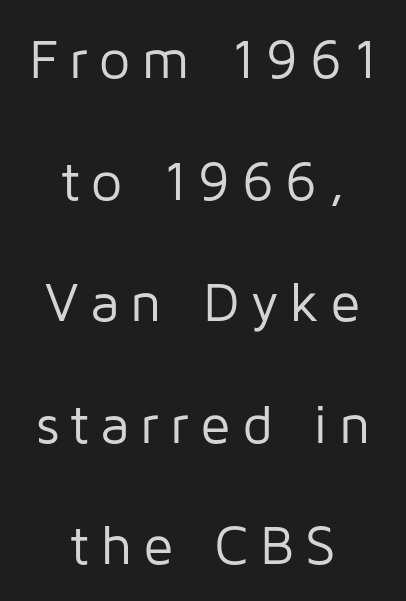
The image shows 55 px regular-weight sans-serif type, upright; set centered, loose line spacing (2.21x), unusually wide letter spacing (+0.2 em), not underlined; low stroke contrast and a medium x-height.
